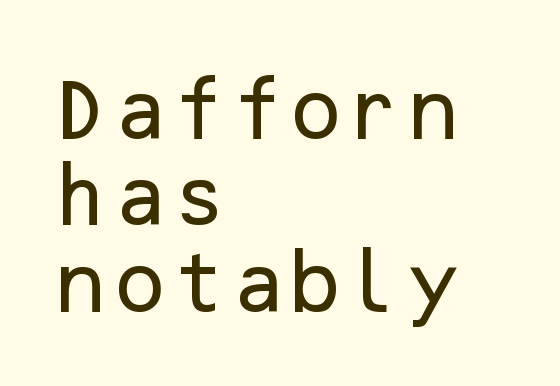
Q: Is the text italic (slanted)? A: No, it is upright.
Q: Is the typeface a serif or a sans-serif typeface? A: Sans-serif.
Q: Is the text underlined? A: No.
Q: How is the paragraph aligned? A: Left-aligned.
Q: Is the spacing between letters normal or unusually wide? A: Normal.
Q: Is the spacing between lines tight, normal or loose? A: Normal.
Q: Width (condensed, normal, or wide)? A: Normal.
Q: Stroke contrast? A: Low.
Q: x-height? A: Medium.
